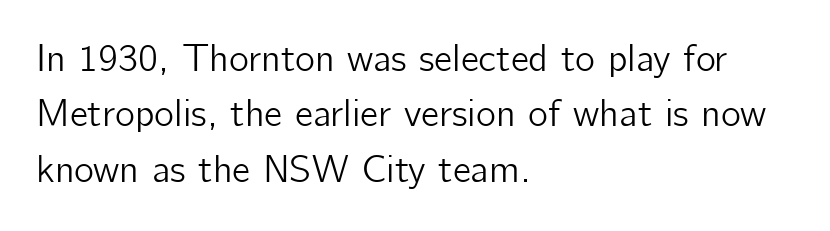
{"serif": "no", "italic": "no", "width": "normal", "stroke_contrast": "low", "x_height": "medium", "monospaced": "no", "underline": "no", "align": "left", "line_spacing": "normal", "line_spacing_ratio": 1.46, "letter_spacing": "normal", "letter_spacing_em": 0.0, "glyph_px": 38}
